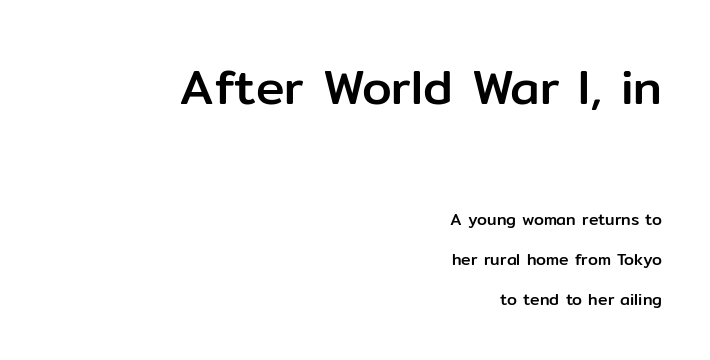
The image shows 48 px sans-serif type, upright; set right-aligned, loose line spacing (2.49x), normal letter spacing, not underlined; the first (top) block is 3.0x larger; low stroke contrast and a medium x-height.
